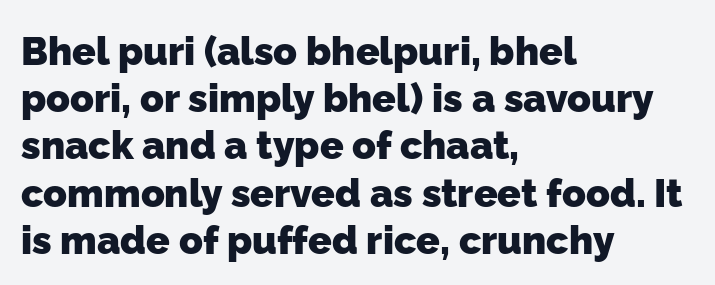
The image shows 39 px heavy sans-serif type; set left-aligned, line spacing 1.21x, normal letter spacing, not underlined; low stroke contrast and a medium x-height.
